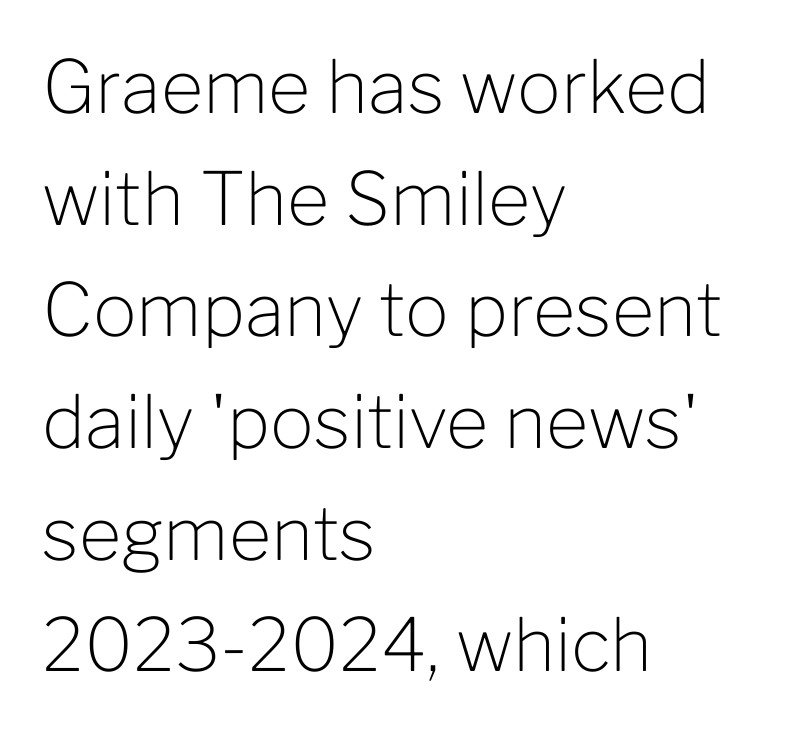
{"serif": "no", "italic": "no", "bold": "no", "weight": "light", "width": "normal", "stroke_contrast": "low", "x_height": "medium", "monospaced": "no", "underline": "no", "align": "left", "line_spacing": "normal", "line_spacing_ratio": 1.53, "letter_spacing": "normal", "letter_spacing_em": 0.0, "glyph_px": 73}
